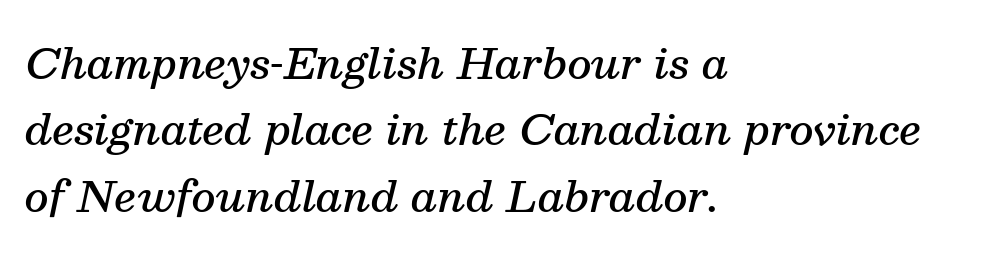
{"serif": "yes", "italic": "yes", "lean": "right", "slant_degrees": 13, "bold": "semi", "weight": "semibold", "width": "normal", "stroke_contrast": "medium", "x_height": "medium", "monospaced": "no", "underline": "no", "align": "left", "line_spacing": "normal", "line_spacing_ratio": 1.58, "letter_spacing": "normal", "letter_spacing_em": 0.0, "glyph_px": 42}
